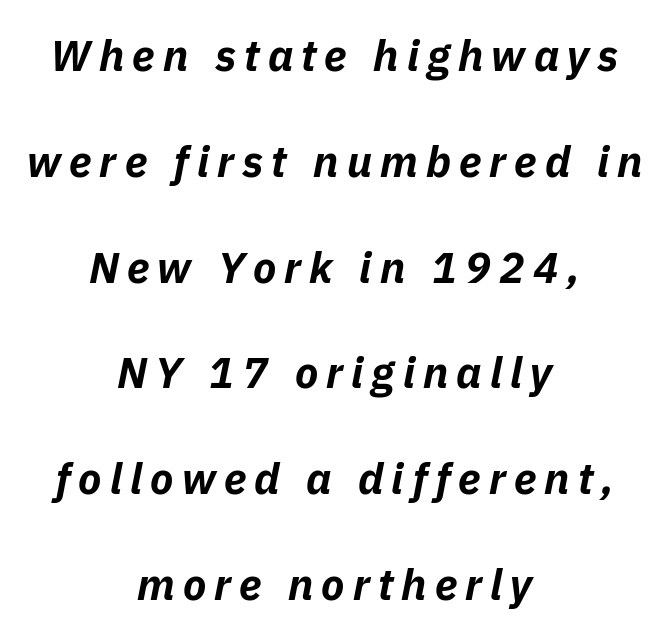
{"italic": "yes", "lean": "right", "slant_degrees": 11, "bold": "yes", "weight": "bold", "width": "normal", "stroke_contrast": "low", "x_height": "medium", "monospaced": "no", "underline": "no", "align": "center", "line_spacing": "loose", "line_spacing_ratio": 2.46, "glyph_px": 43}
